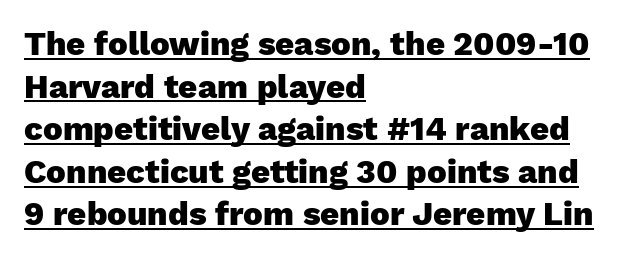
{"serif": "no", "italic": "no", "bold": "yes", "weight": "heavy", "width": "normal", "stroke_contrast": "low", "x_height": "medium", "monospaced": "no", "underline": "yes", "align": "left", "line_spacing": "normal", "line_spacing_ratio": 1.29, "letter_spacing": "normal", "letter_spacing_em": 0.0, "glyph_px": 33}
